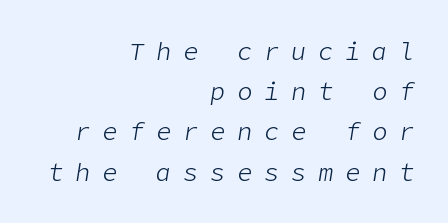
Q: Is the text bold? A: No.
Q: Is the text italic (slanted)? A: Yes, it leans right by about 9 degrees.
Q: Is the text underlined? A: No.
Q: How is the paragraph aligned? A: Right-aligned.
Q: Is the spacing between letters normal or unusually wide? A: Unusually wide.
Q: Is the spacing between lines tight, normal or loose? A: Normal.
